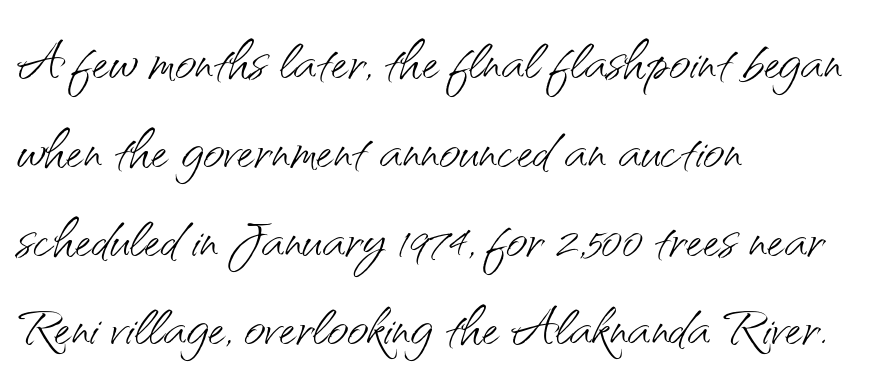
No heavy texture on the line: the type isn't bold. Default kerning and tracking; the words read as compact shapes. The setting favours the left margin, as ordinary paragraphs usually do. Here the designer chose a conventional face with non-uniform glyph widths.
